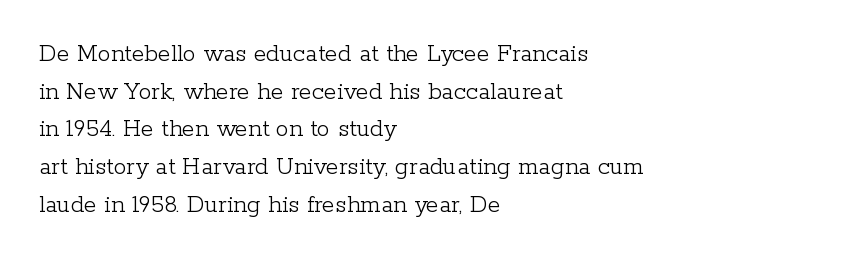
The image shows 26 px text type, upright; set left-aligned, normal line spacing (1.45x), normal letter spacing, not underlined.
